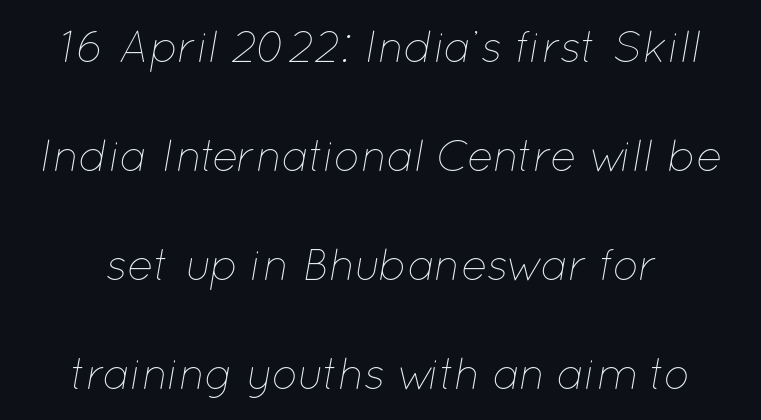
Inter-character spacing is left at the font's built-in metrics. No chunkiness to these letters — they're not bold. The space between consecutive lines is lavish. The rendering uses natural spacing where letterforms have individual widths. A typesetter would mark this as italic. The area under the type is left untouched.
